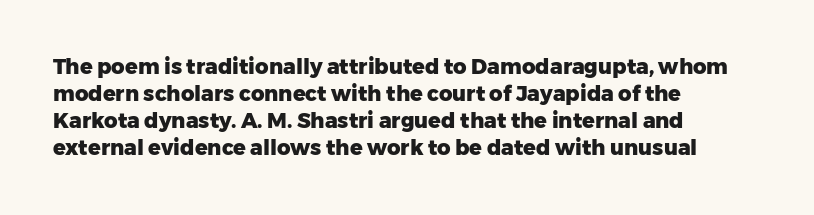
{"italic": "no", "bold": "yes", "underline": "no", "align": "left", "line_spacing": "normal", "line_spacing_ratio": 1.29, "letter_spacing": "normal", "letter_spacing_em": 0.0, "glyph_px": 21}
